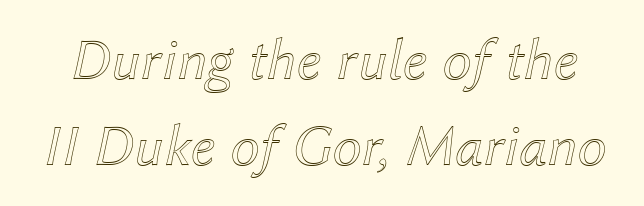
Q: Is the text italic (slanted)? A: Yes, it leans right by about 12 degrees.
Q: Is the text underlined? A: No.
Q: Is the spacing between letters normal or unusually wide? A: Normal.
Q: Is the spacing between lines tight, normal or loose? A: Normal.
Q: Width (condensed, normal, or wide)? A: Normal.
Q: x-height? A: Medium.
Q: Monospaced? A: No.
